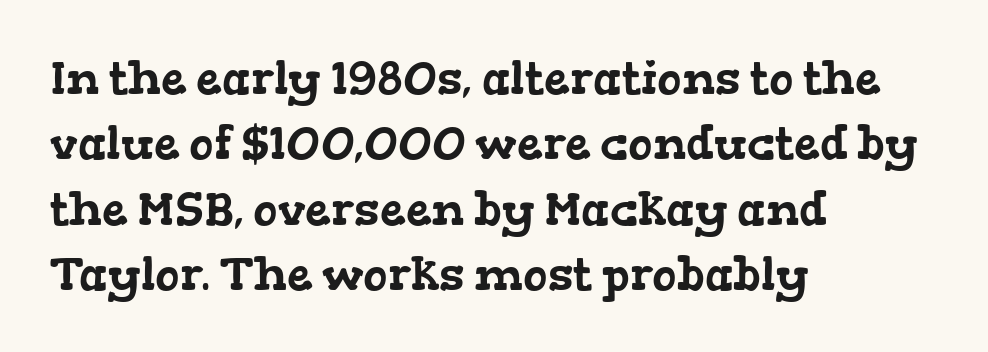
Typographically, this falls in the serif category. Notice how the passage keeps a crisp vertical edge on the left only. The passage shown stacks its lines at a standard gap. Note the varied advance widths — an 'i' is clearly narrower than an 'm'.
